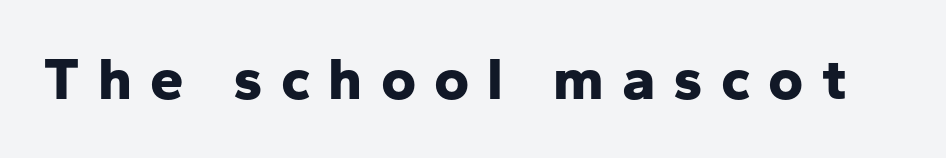
The image shows 60 px bold sans-serif type, upright; set unusually wide letter spacing (+0.3 em), not underlined; low stroke contrast and a medium x-height.
